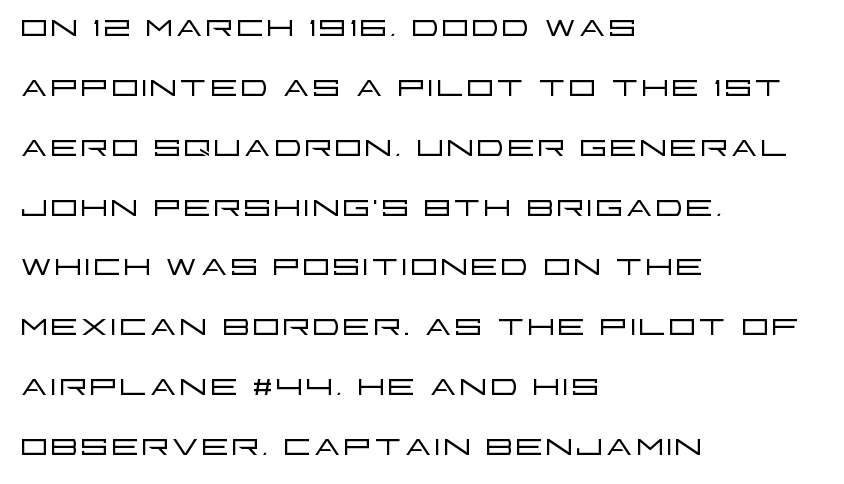
Q: Is the text bold? A: No.
Q: Is the text italic (slanted)? A: No, it is upright.
Q: Is the typeface a serif or a sans-serif typeface? A: Sans-serif.
Q: Is the text underlined? A: No.
Q: How is the paragraph aligned? A: Left-aligned.
Q: Is the spacing between letters normal or unusually wide? A: Normal.
Q: Is the spacing between lines tight, normal or loose? A: Normal.
Q: Width (condensed, normal, or wide)? A: Wide.
Q: Stroke contrast? A: Low.
Q: x-height? A: Large.
Q: Monospaced? A: No.
